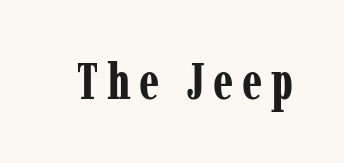
Q: Is the text bold? A: Yes.
Q: Is the text italic (slanted)? A: No, it is upright.
Q: Is the typeface a serif or a sans-serif typeface? A: Serif.
Q: Is the text underlined? A: No.
Q: Width (condensed, normal, or wide)? A: Condensed.
Q: Stroke contrast? A: Low.
Q: x-height? A: Medium.
Q: Monospaced? A: No.
